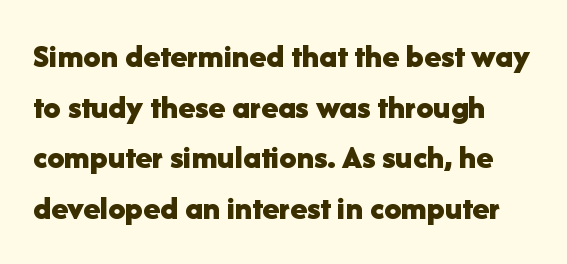
The image shows 34 px bold sans-serif type, upright; set normal line spacing (1.49x), normal letter spacing, not underlined; low stroke contrast and a medium x-height.
